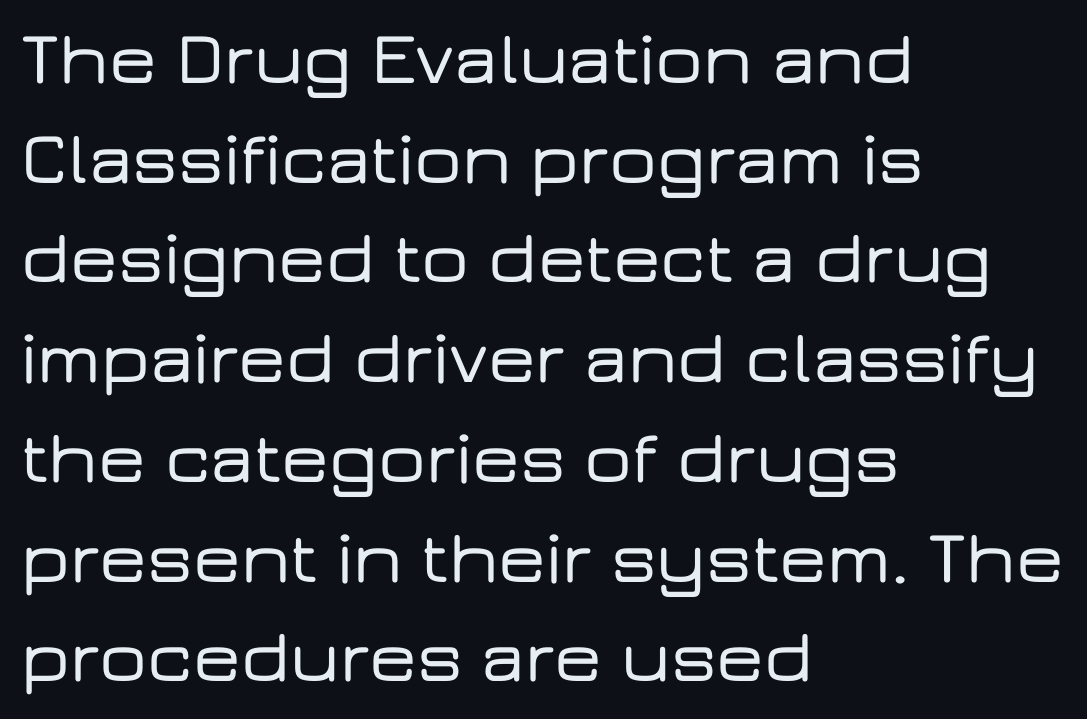
Quick note: not italic, upright. The rendering uses natural spacing where letterforms have individual widths. This sample uses a sans-serif face. Does the copy run flush right? No — it runs flush left.
